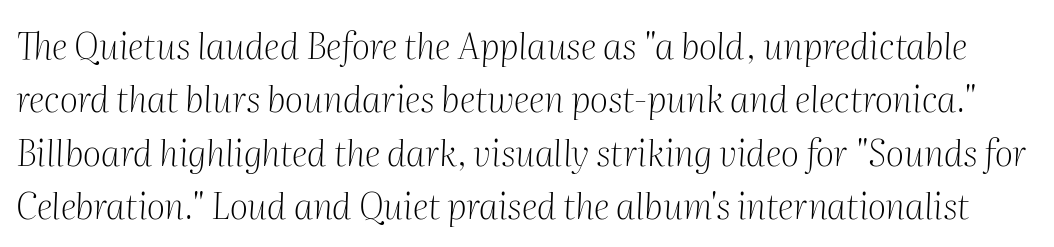
A serif font was chosen for this passage. Is this a fixed-width face? No — the glyphs have proportional, varying widths. What stands out about the letter spacing? Nothing — it is the standard amount. Letters have the restrained weight of plain body copy at most.
